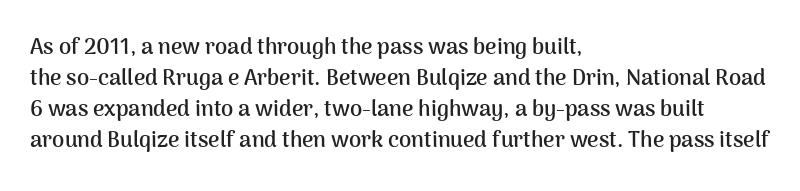
The image shows 22 px bold type, upright; set left-aligned, normal line spacing (1.41x), normal letter spacing, not underlined.
